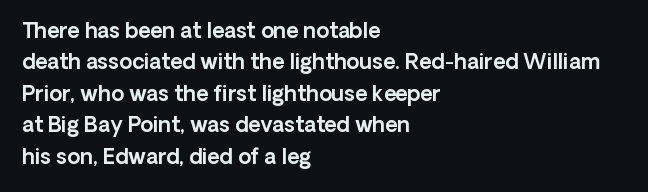
{"italic": "no", "underline": "no", "align": "left", "line_spacing": "normal", "line_spacing_ratio": 1.5, "letter_spacing": "normal", "letter_spacing_em": 0.0, "glyph_px": 21}
